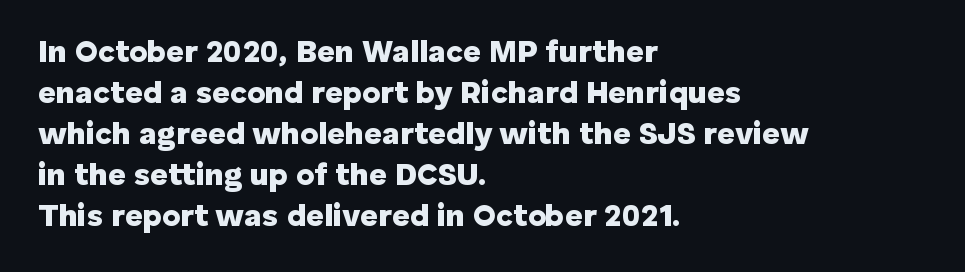
Q: Is the text bold? A: Yes.
Q: Is the text italic (slanted)? A: No, it is upright.
Q: Is the typeface a serif or a sans-serif typeface? A: Sans-serif.
Q: Is the text underlined? A: No.
Q: How is the paragraph aligned? A: Left-aligned.
Q: Is the spacing between letters normal or unusually wide? A: Normal.
Q: Is the spacing between lines tight, normal or loose? A: Normal.
Q: Width (condensed, normal, or wide)? A: Normal.
Q: Stroke contrast? A: Low.
Q: x-height? A: Medium.
Q: Monospaced? A: No.
